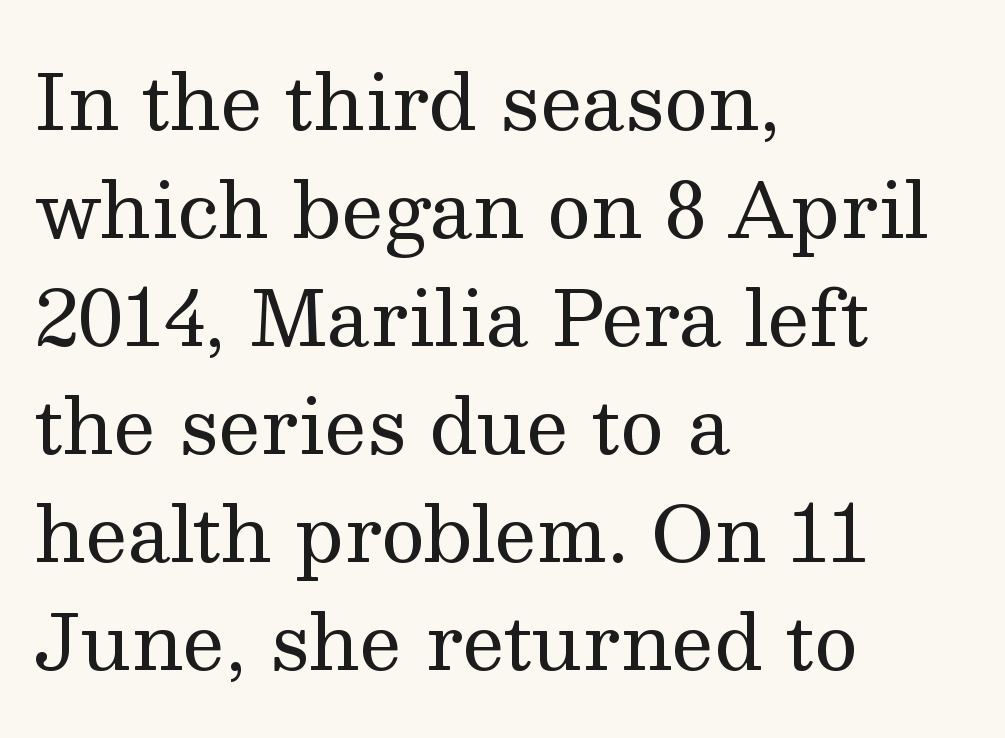
Q: Is the text bold? A: No.
Q: Is the text italic (slanted)? A: No, it is upright.
Q: Is the typeface a serif or a sans-serif typeface? A: Serif.
Q: Is the text underlined? A: No.
Q: How is the paragraph aligned? A: Left-aligned.
Q: Is the spacing between letters normal or unusually wide? A: Normal.
Q: Is the spacing between lines tight, normal or loose? A: Normal.
Q: Width (condensed, normal, or wide)? A: Normal.
Q: Stroke contrast? A: Medium.
Q: x-height? A: Medium.
Q: Monospaced? A: No.
